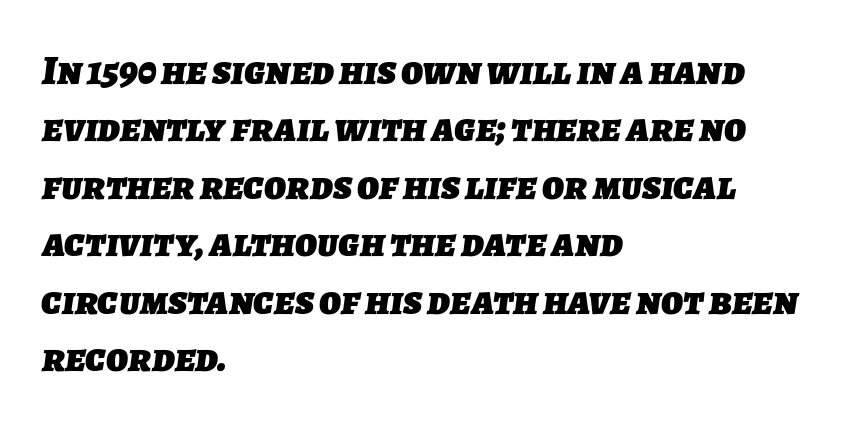
Q: Is the text bold? A: Yes.
Q: Is the typeface a serif or a sans-serif typeface? A: Sans-serif.
Q: Is the text underlined? A: No.
Q: How is the paragraph aligned? A: Left-aligned.
Q: Is the spacing between letters normal or unusually wide? A: Normal.
Q: Is the spacing between lines tight, normal or loose? A: Normal.
Q: Width (condensed, normal, or wide)? A: Normal.
Q: Stroke contrast? A: Low.
Q: x-height? A: Medium.
Q: Monospaced? A: No.
